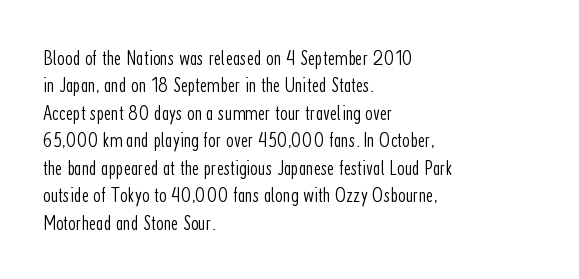
Counters stay open thanks to moderate or lighter strokes. All the whitespace from short lines collects on the right. Normally led — the rows are evenly, conventionally spaced. The glyphs are unaccompanied by any horizontal stroke below them.
